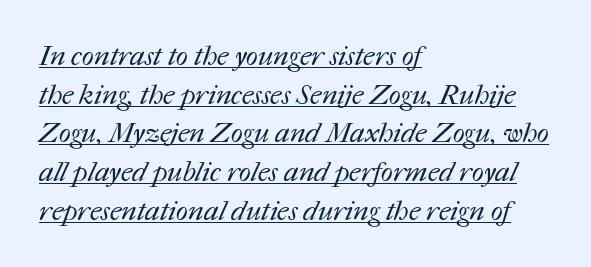
{"bold": "no", "weight": "regular", "width": "normal", "stroke_contrast": "medium", "x_height": "medium", "monospaced": "no", "underline": "yes", "align": "left", "line_spacing": "normal", "line_spacing_ratio": 1.38, "letter_spacing": "normal", "letter_spacing_em": 0.0, "glyph_px": 28}
